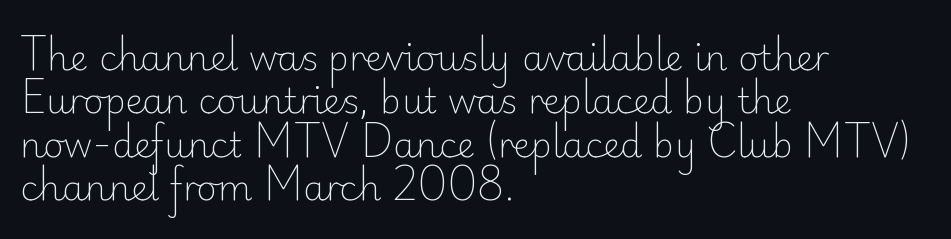
{"serif": "no", "italic": "no", "bold": "no", "weight": "light", "width": "normal", "stroke_contrast": "low", "x_height": "small", "monospaced": "no", "underline": "no", "align": "left", "line_spacing_ratio": 1.24, "letter_spacing": "normal", "letter_spacing_em": 0.0, "glyph_px": 35}
